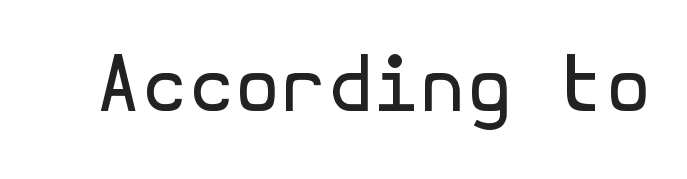
{"serif": "no", "italic": "no", "bold": "no", "weight": "regular", "width": "normal", "x_height": "medium", "underline": "no", "letter_spacing": "normal", "letter_spacing_em": 0.0, "glyph_px": 75}
